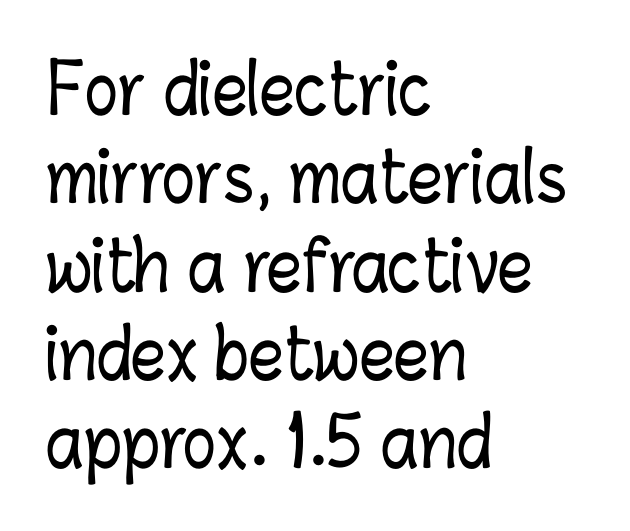
Q: Is the text italic (slanted)? A: No, it is upright.
Q: Is the text underlined? A: No.
Q: How is the paragraph aligned? A: Left-aligned.
Q: Is the spacing between letters normal or unusually wide? A: Normal.
Q: Is the spacing between lines tight, normal or loose? A: Normal.
Q: Width (condensed, normal, or wide)? A: Condensed.
Q: Stroke contrast? A: Low.
Q: x-height? A: Medium.
Q: Monospaced? A: No.
